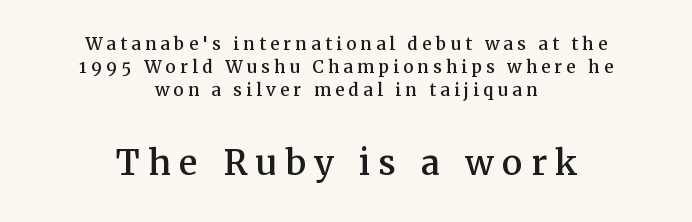
{"serif": "yes", "italic": "no", "width": "normal", "stroke_contrast": "medium", "x_height": "medium", "monospaced": "no", "underline": "no", "align": "center", "line_spacing": "tight", "line_spacing_ratio": 0.99, "larger_block": "second", "size_ratio": 2.0, "glyph_px": 46}
